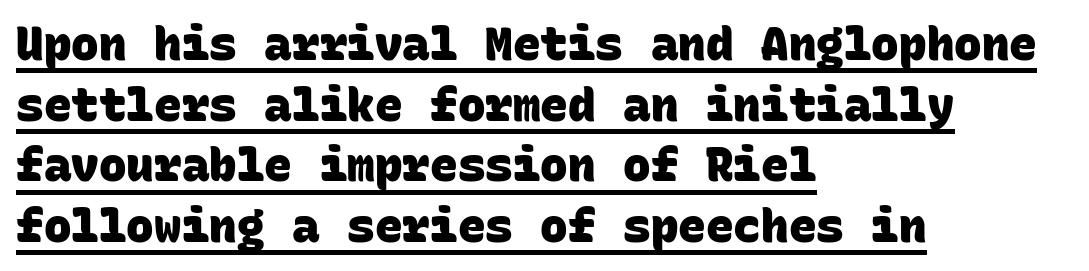
Q: Is the text bold? A: Yes.
Q: Is the typeface a serif or a sans-serif typeface? A: Sans-serif.
Q: Is the text underlined? A: Yes.
Q: How is the paragraph aligned? A: Left-aligned.
Q: Is the spacing between letters normal or unusually wide? A: Normal.
Q: Is the spacing between lines tight, normal or loose? A: Normal.
Q: Width (condensed, normal, or wide)? A: Normal.
Q: Stroke contrast? A: Low.
Q: x-height? A: Large.
Q: Monospaced? A: Yes.
